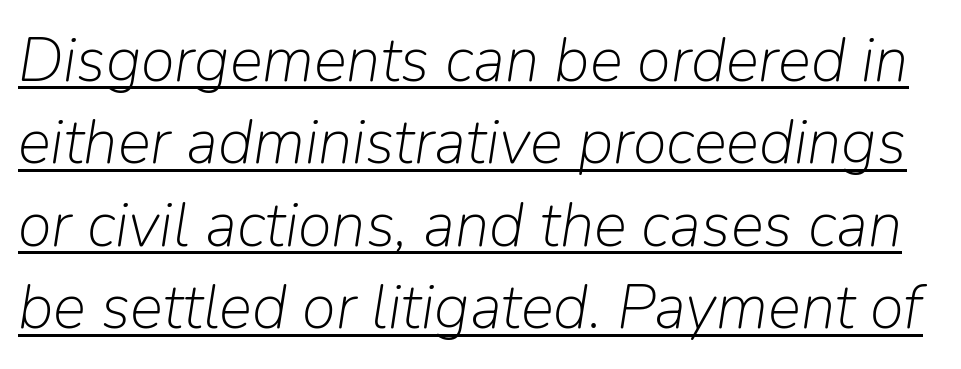
Q: Is the text bold? A: No.
Q: Is the text italic (slanted)? A: Yes, it leans right by about 9 degrees.
Q: Is the text underlined? A: Yes.
Q: Is the spacing between letters normal or unusually wide? A: Normal.
Q: Is the spacing between lines tight, normal or loose? A: Normal.
Q: Width (condensed, normal, or wide)? A: Normal.
Q: Stroke contrast? A: Low.
Q: x-height? A: Medium.
Q: Monospaced? A: No.
